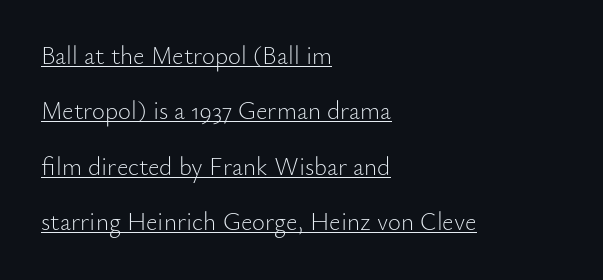
No letter is thick-stroked: the sample isn't bold. Italic: no, the glyphs are upright roman. Left-aligned paragraph, ragged on the right. Observe the ordinary spacing: letters are neighbours, not strangers. The passage shown stacks its lines with a broad gap.
